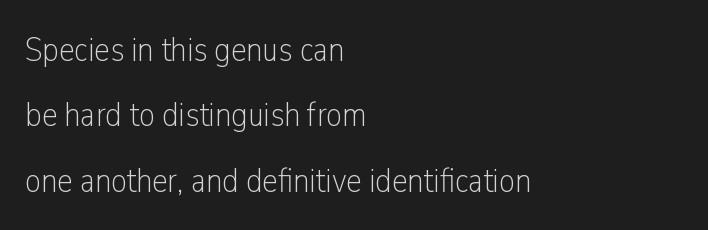
Q: Is the text bold? A: No.
Q: Is the text italic (slanted)? A: No, it is upright.
Q: Is the typeface a serif or a sans-serif typeface? A: Sans-serif.
Q: Is the text underlined? A: No.
Q: How is the paragraph aligned? A: Left-aligned.
Q: Is the spacing between letters normal or unusually wide? A: Normal.
Q: Width (condensed, normal, or wide)? A: Condensed.
Q: Stroke contrast? A: Low.
Q: x-height? A: Medium.
Q: Monospaced? A: No.
